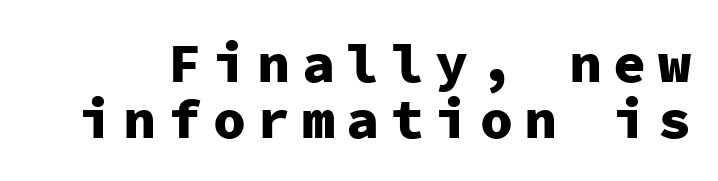
The image shows 55 px heavy sans-serif type, upright, monospaced; set tight line spacing (1.01x), unusually wide letter spacing (+0.21 em), not underlined; low stroke contrast and a medium x-height.
